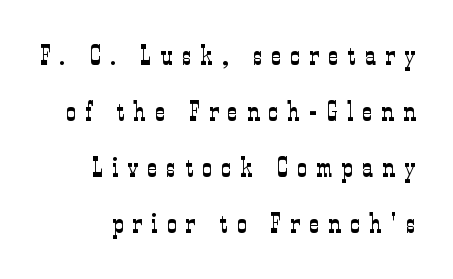
{"italic": "no", "bold": "no", "underline": "no", "line_spacing": "loose", "line_spacing_ratio": 2.08, "letter_spacing": "wide", "letter_spacing_em": 0.35, "glyph_px": 27}
